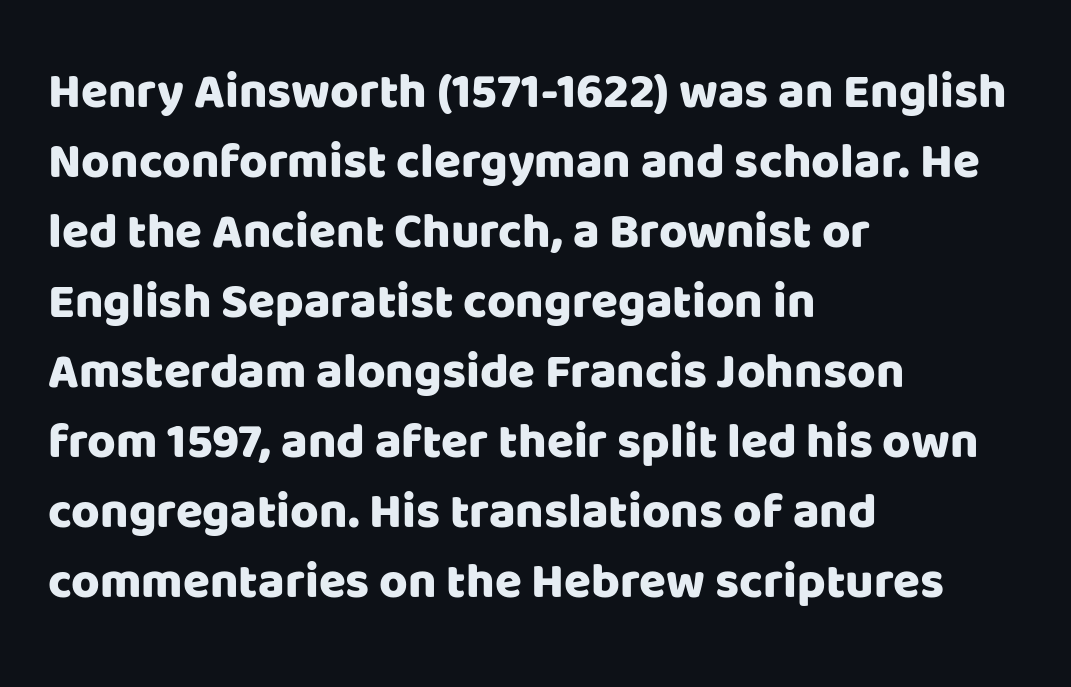
The image shows 49 px sans-serif type, upright; set left-aligned, normal line spacing (1.43x), normal letter spacing, not underlined; low stroke contrast and a large x-height.
